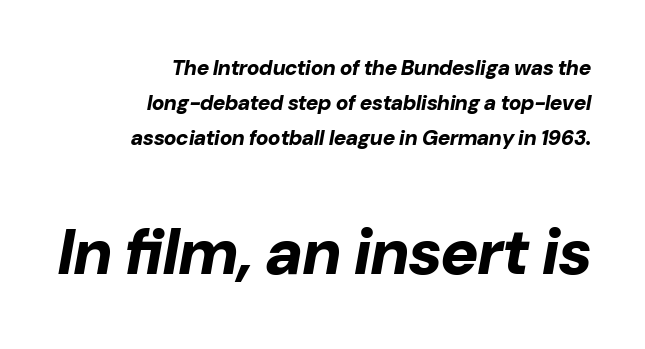
The strokes are fattened all the way to bold. Which chunk is bigger? The second one — the bottom block dwarfs the top. Does the lettering tilt? It does — this is italic. Normally led — the rows are evenly, conventionally spaced. The passage shown is typed in a proportional face where columns would drift.
